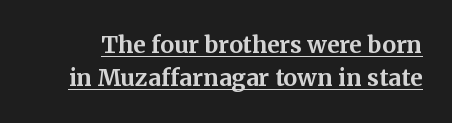
{"italic": "no", "bold": "yes", "underline": "yes", "line_spacing": "normal", "line_spacing_ratio": 1.43, "letter_spacing": "normal", "letter_spacing_em": 0.0, "glyph_px": 23}
